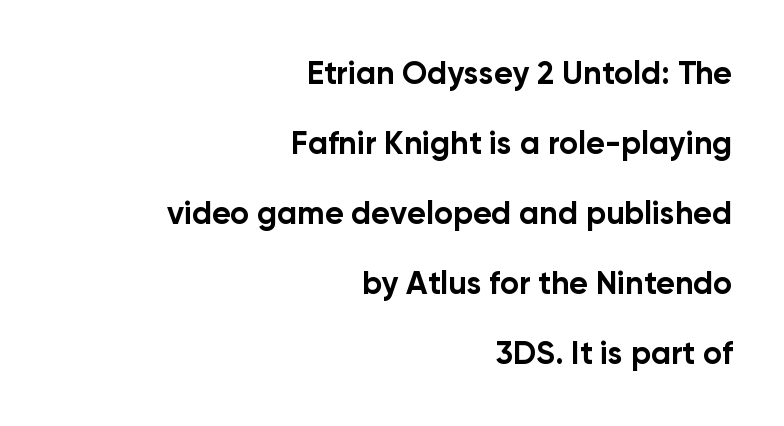
{"serif": "no", "italic": "no", "bold": "yes", "weight": "bold", "width": "normal", "stroke_contrast": "low", "x_height": "medium", "monospaced": "no", "underline": "no", "align": "right", "line_spacing": "loose", "line_spacing_ratio": 2.19, "letter_spacing": "normal", "letter_spacing_em": 0.0, "glyph_px": 32}
